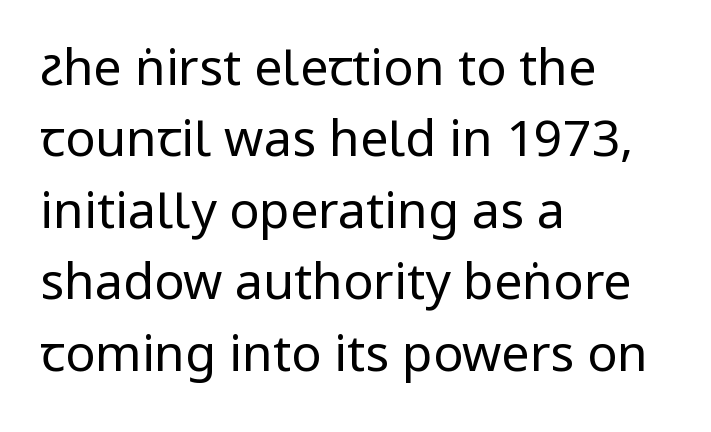
Q: Is the text bold? A: No.
Q: Is the text italic (slanted)? A: No, it is upright.
Q: Is the typeface a serif or a sans-serif typeface? A: Sans-serif.
Q: Is the text underlined? A: No.
Q: How is the paragraph aligned? A: Left-aligned.
Q: Is the spacing between letters normal or unusually wide? A: Normal.
Q: Is the spacing between lines tight, normal or loose? A: Normal.
Q: Width (condensed, normal, or wide)? A: Condensed.
Q: Stroke contrast? A: Low.
Q: x-height? A: Large.
Q: Monospaced? A: No.
